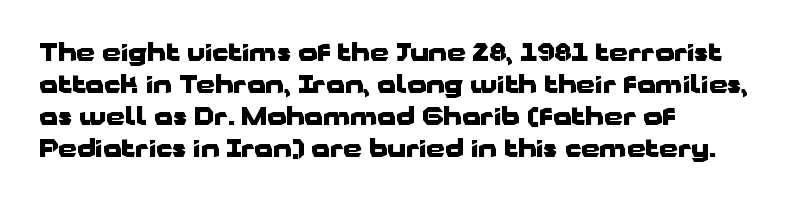
The image shows 24 px bold type, upright; set left-aligned, normal line spacing (1.33x), normal letter spacing, not underlined.
